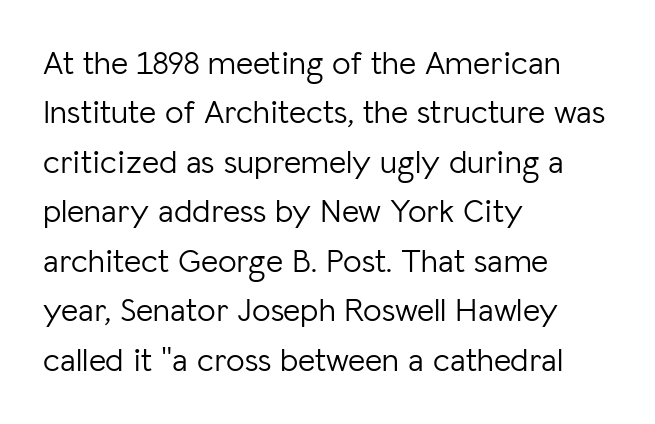
The ragged edge is on the right, which tells us the setting is flush left. Default kerning and tracking; the words read as compact shapes. Is this a sans? Yes — the strokes have no serifs. Vertically, the passage feels balanced, rows spaced as you'd expect.
